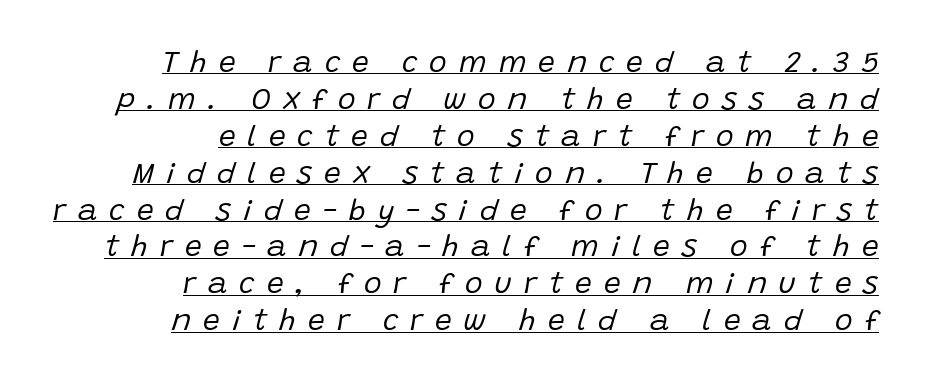
{"italic": "yes", "lean": "right", "slant_degrees": 15, "bold": "no", "weight": "regular", "width": "normal", "stroke_contrast": "low", "x_height": "large", "monospaced": "no", "underline": "yes", "align": "right", "line_spacing_ratio": 1.23, "letter_spacing": "wide", "letter_spacing_em": 0.4, "glyph_px": 30}
